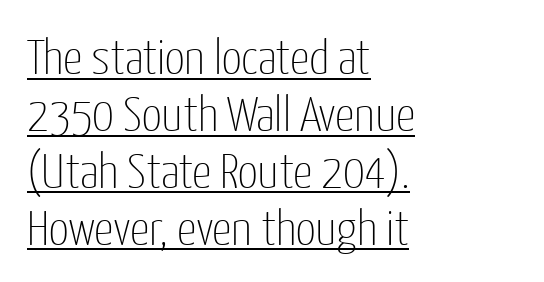
The image shows 49 px thin, condensed sans-serif type, upright; set left-aligned, line spacing 1.16x, normal letter spacing, underlined; low stroke contrast and a medium x-height.
